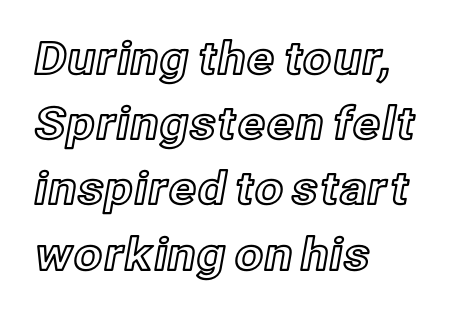
Every row of glyphs begins at an identical x-position on the left. Glyph-to-glyph distance matches everyday printed text. If you measured baseline to baseline, you'd find a middling distance. Bare-footed words on every line. The rendering uses natural spacing where letterforms have individual widths.
